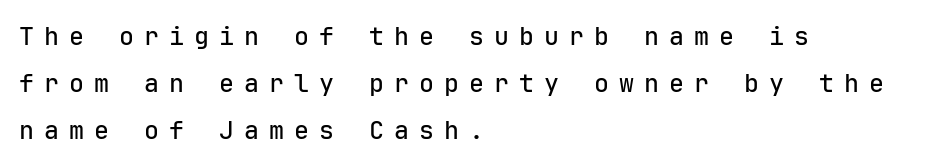
{"italic": "no", "underline": "no", "align": "left", "line_spacing_ratio": 1.88, "letter_spacing": "wide", "letter_spacing_em": 0.4, "glyph_px": 25}
